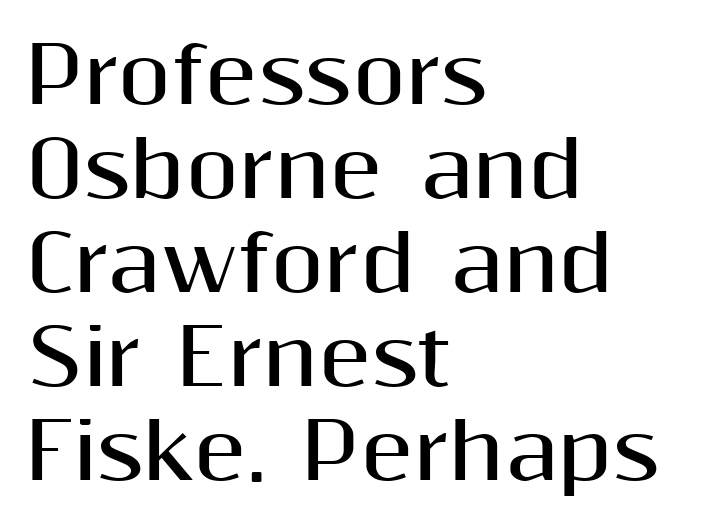
{"serif": "no", "italic": "no", "bold": "yes", "weight": "bold", "width": "normal", "stroke_contrast": "medium", "x_height": "medium", "monospaced": "no", "underline": "no", "align": "left", "line_spacing_ratio": 1.22, "letter_spacing": "normal", "letter_spacing_em": 0.0, "glyph_px": 77}
